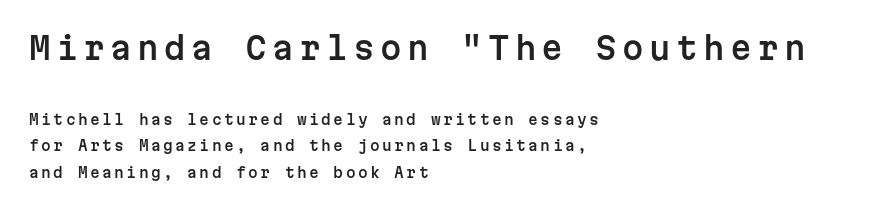
The image shows 31 px sans-serif type, upright, monospaced; set left-aligned, line spacing 1.86x, not underlined; the first (top) block is 2.21x larger; low stroke contrast and a medium x-height.
